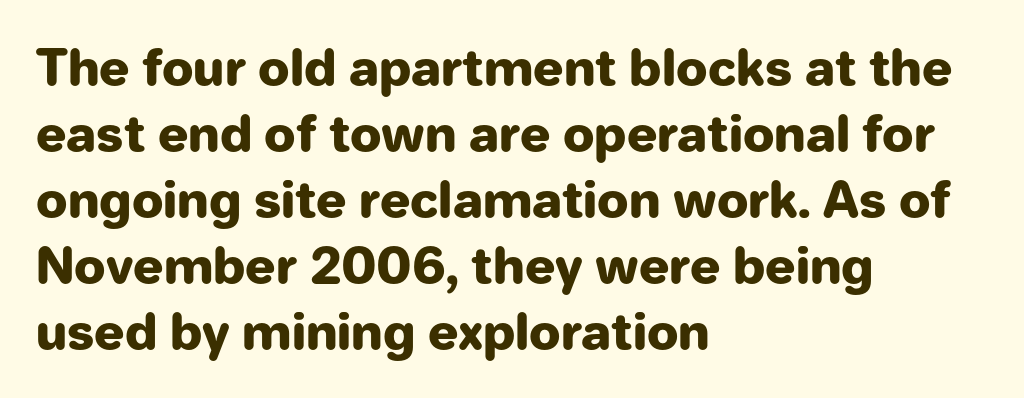
The image shows 50 px heavy sans-serif type, upright; set left-aligned, normal line spacing (1.32x), normal letter spacing, not underlined; low stroke contrast and a medium x-height.
